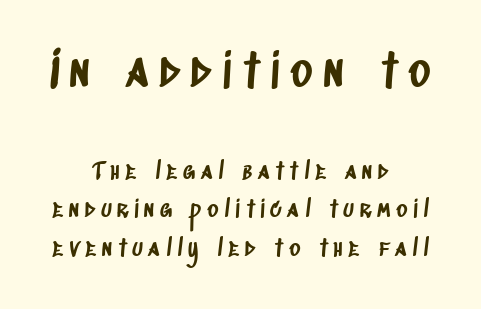
The image shows 47 px condensed sans-serif type; set centered, normal line spacing (1.6x), unusually wide letter spacing (+0.23 em), not underlined; the first (top) block is 1.96x larger; low stroke contrast and a large x-height.
